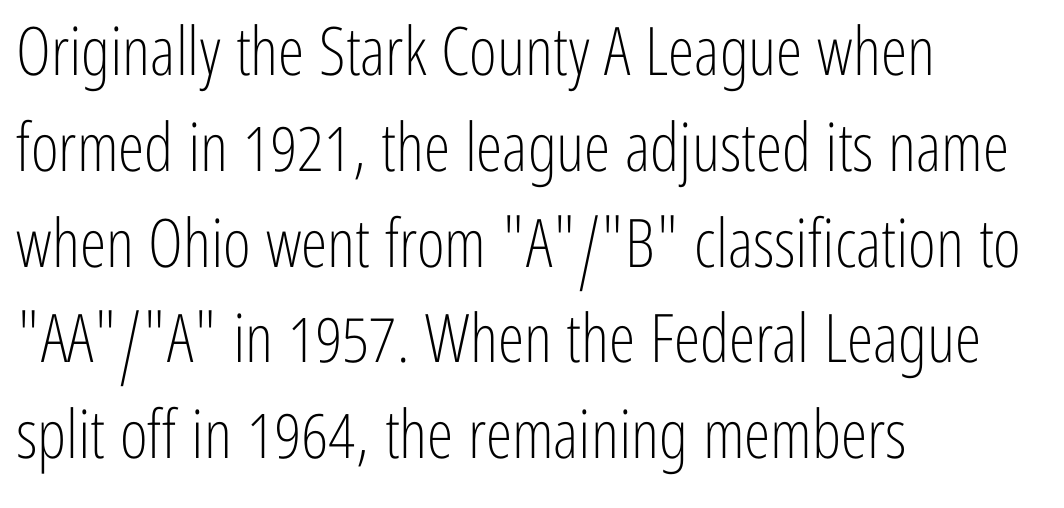
The image shows 67 px light, condensed sans-serif type, upright; set left-aligned, normal line spacing (1.43x), normal letter spacing, not underlined; low stroke contrast and a medium x-height.
